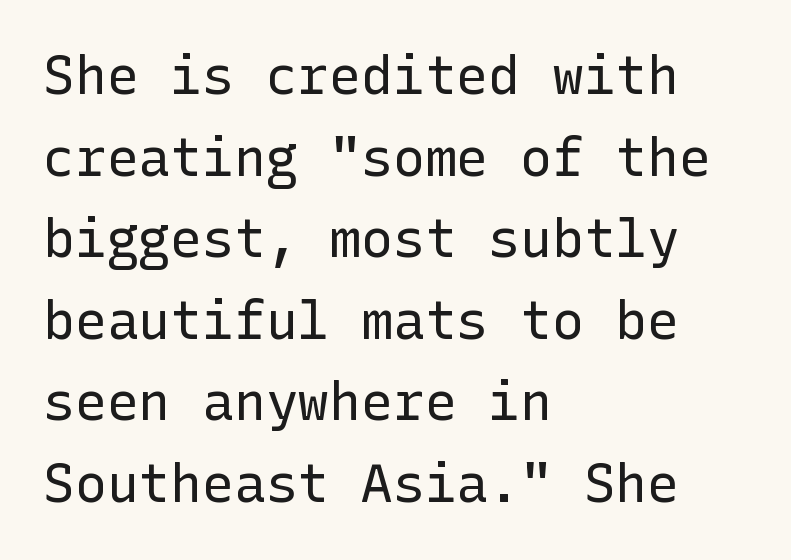
Q: Is the text bold? A: No.
Q: Is the text italic (slanted)? A: No, it is upright.
Q: Is the typeface a serif or a sans-serif typeface? A: Sans-serif.
Q: Is the text underlined? A: No.
Q: How is the paragraph aligned? A: Left-aligned.
Q: Is the spacing between letters normal or unusually wide? A: Normal.
Q: Is the spacing between lines tight, normal or loose? A: Normal.
Q: Width (condensed, normal, or wide)? A: Normal.
Q: Stroke contrast? A: Low.
Q: x-height? A: Medium.
